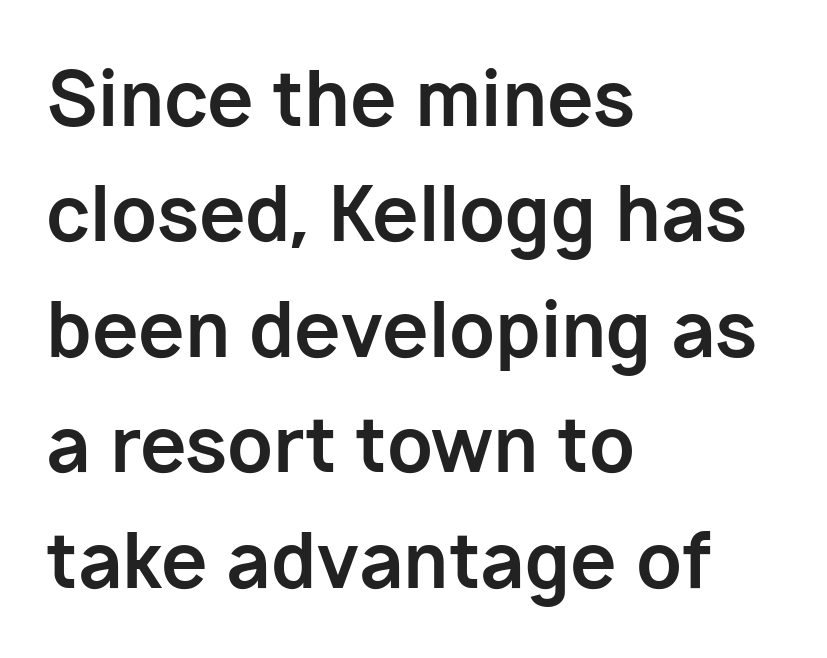
Q: Is the text bold? A: Yes.
Q: Is the text italic (slanted)? A: No, it is upright.
Q: Is the typeface a serif or a sans-serif typeface? A: Sans-serif.
Q: Is the text underlined? A: No.
Q: How is the paragraph aligned? A: Left-aligned.
Q: Is the spacing between letters normal or unusually wide? A: Normal.
Q: Is the spacing between lines tight, normal or loose? A: Normal.
Q: Width (condensed, normal, or wide)? A: Normal.
Q: Stroke contrast? A: Low.
Q: x-height? A: Medium.
Q: Monospaced? A: No.
